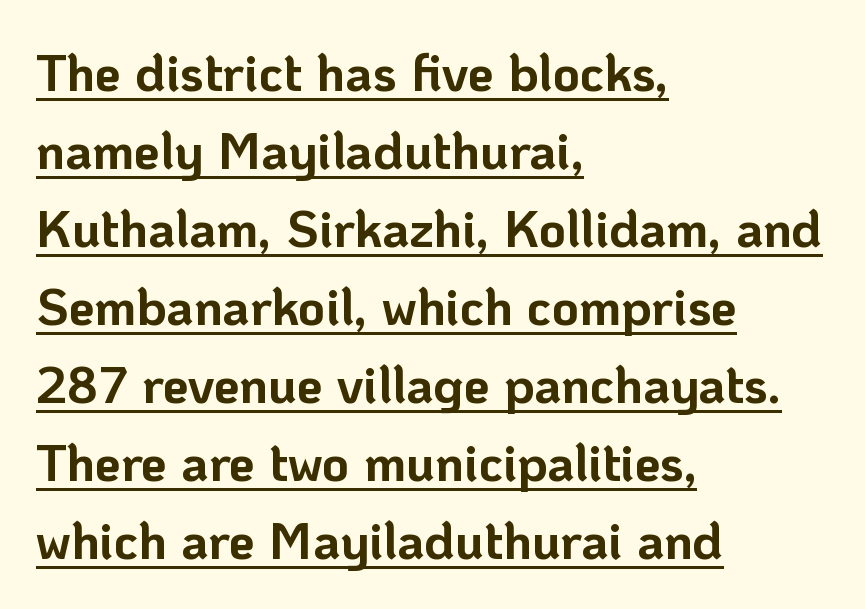
Spacing verdict: proportional, widths tailored to each character. One-word summary of the alignment: left. Note: no serifs on the glyphs. Look at the stroke-to-counter ratio: heavy, a bold. Compared with undecorated copy, this sample adds a rule below the words.
